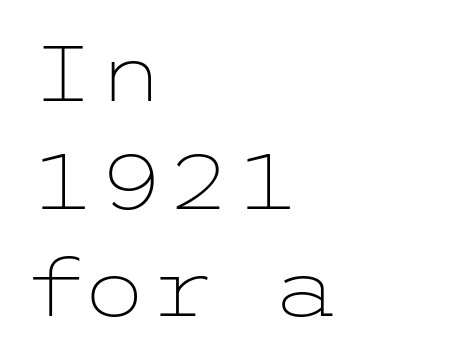
{"serif": "no", "italic": "no", "bold": "no", "weight": "light", "width": "wide", "stroke_contrast": "low", "x_height": "medium", "underline": "no", "align": "left", "line_spacing": "normal", "line_spacing_ratio": 1.38, "letter_spacing": "normal", "letter_spacing_em": 0.0, "glyph_px": 78}
